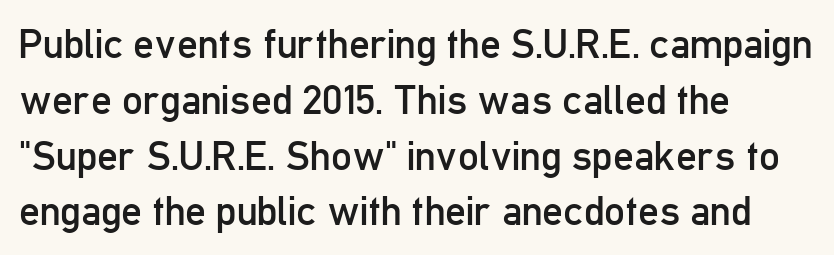
{"serif": "no", "italic": "no", "bold": "no", "weight": "regular", "width": "condensed", "stroke_contrast": "low", "x_height": "medium", "monospaced": "no", "underline": "no", "align": "left", "line_spacing": "normal", "line_spacing_ratio": 1.36, "letter_spacing": "normal", "letter_spacing_em": 0.0, "glyph_px": 41}
